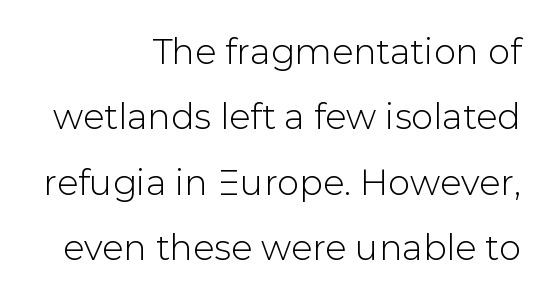
{"serif": "no", "italic": "no", "width": "normal", "stroke_contrast": "low", "x_height": "medium", "monospaced": "no", "underline": "no", "align": "right", "line_spacing_ratio": 1.87, "letter_spacing": "normal", "letter_spacing_em": 0.0, "glyph_px": 35}
